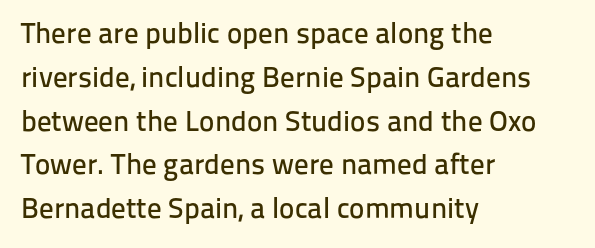
The rag falls on the right side of this text block. Is there any slant? The stems are plumb. These lines are rendered in a variable-pitch font. The block of text has a typical density, with ordinary space between rows.
